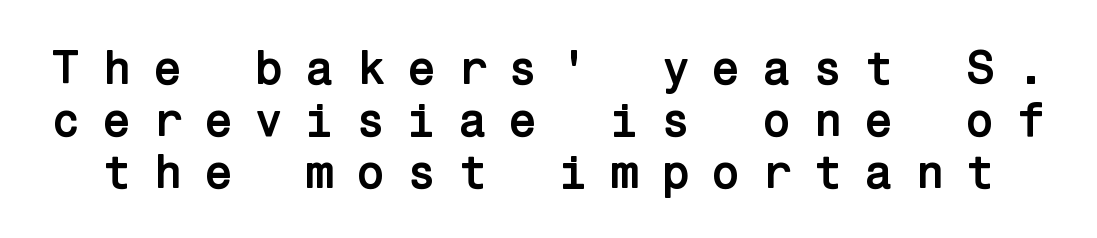
Q: Is the text bold? A: Yes.
Q: Is the text italic (slanted)? A: No, it is upright.
Q: Is the typeface a serif or a sans-serif typeface? A: Sans-serif.
Q: Is the text underlined? A: No.
Q: Is the spacing between letters normal or unusually wide? A: Unusually wide.
Q: Is the spacing between lines tight, normal or loose? A: Tight.
Q: Width (condensed, normal, or wide)? A: Normal.
Q: Stroke contrast? A: Low.
Q: x-height? A: Medium.
